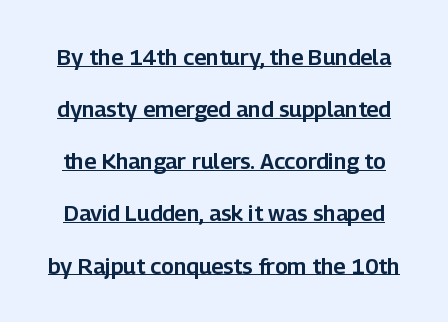
Q: Is the text italic (slanted)? A: No, it is upright.
Q: Is the text underlined? A: Yes.
Q: Is the spacing between letters normal or unusually wide? A: Normal.
Q: Is the spacing between lines tight, normal or loose? A: Loose.
